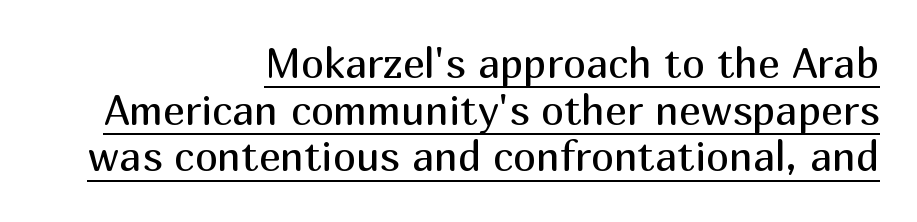
The image shows 41 px regular-weight sans-serif type, upright; set right-aligned, tight line spacing (1.14x), normal letter spacing, underlined; medium stroke contrast and a medium x-height.
